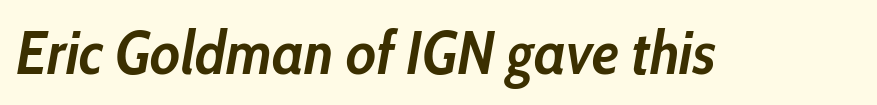
{"italic": "yes", "lean": "right", "slant_degrees": 10, "bold": "yes", "weight": "semibold", "width": "condensed", "stroke_contrast": "low", "x_height": "medium", "monospaced": "no", "underline": "no", "letter_spacing": "normal", "letter_spacing_em": 0.0, "glyph_px": 60}
